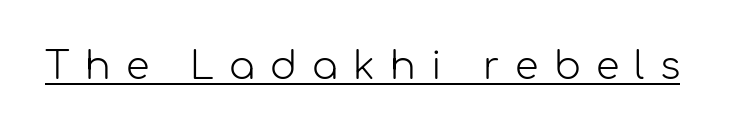
{"serif": "no", "italic": "no", "bold": "no", "weight": "light", "width": "normal", "stroke_contrast": "low", "x_height": "medium", "monospaced": "no", "underline": "yes", "letter_spacing": "wide", "letter_spacing_em": 0.4, "glyph_px": 38}
